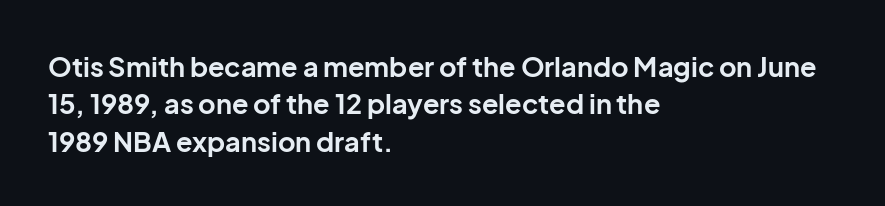
Q: Is the text bold? A: Yes.
Q: Is the text italic (slanted)? A: No, it is upright.
Q: Is the text underlined? A: No.
Q: How is the paragraph aligned? A: Left-aligned.
Q: Is the spacing between letters normal or unusually wide? A: Normal.
Q: Is the spacing between lines tight, normal or loose? A: Normal.
